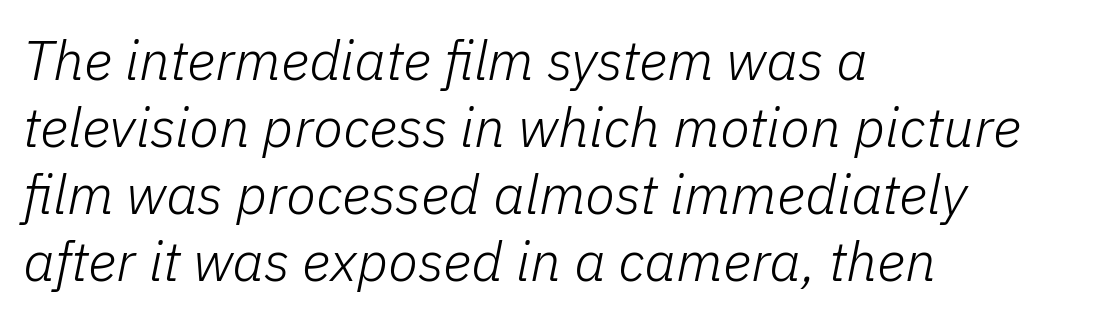
Q: Is the text bold? A: No.
Q: Is the text italic (slanted)? A: Yes, it leans right by about 11 degrees.
Q: Is the text underlined? A: No.
Q: How is the paragraph aligned? A: Left-aligned.
Q: Is the spacing between letters normal or unusually wide? A: Normal.
Q: Width (condensed, normal, or wide)? A: Normal.
Q: Stroke contrast? A: Low.
Q: x-height? A: Medium.
Q: Monospaced? A: No.
